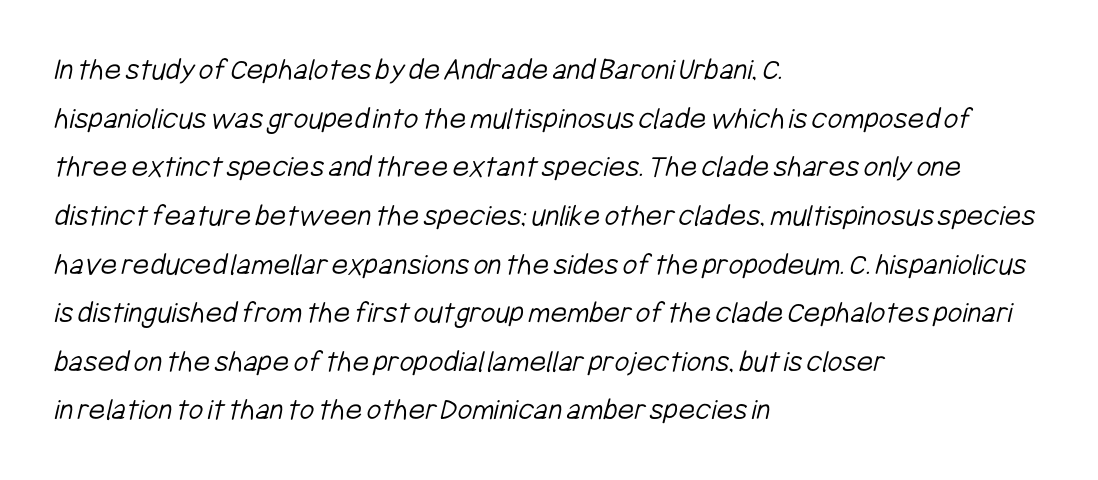
Inter-character spacing is left at the font's built-in metrics. Successive baselines arrive at the customary interval. Rule under the text: the space is simply empty. The paragraph shown leans on its left margin. Nothing heavy about these letters — not bold at all.
